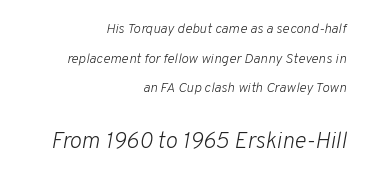
The image shows 23 px text type, italic (leaning right); set right-aligned, loose line spacing (2.11x), normal letter spacing, not underlined; the second (bottom) block is 1.64x larger.
